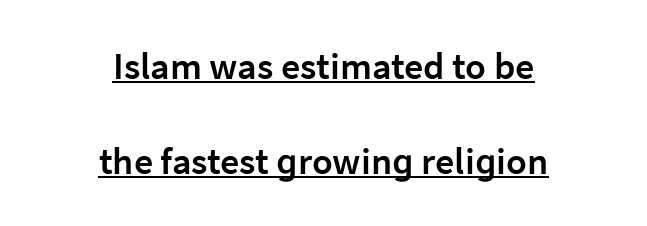
The image shows 38 px semibold sans-serif type, upright; set centered, loose line spacing (2.49x), normal letter spacing, underlined; low stroke contrast and a medium x-height.
